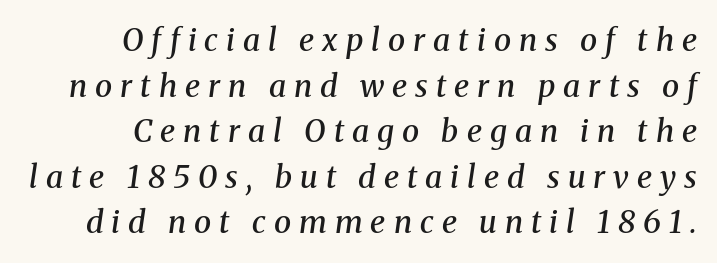
Q: Is the text bold? A: Semi-bold.
Q: Is the text italic (slanted)? A: Yes, it leans right by about 8 degrees.
Q: Is the typeface a serif or a sans-serif typeface? A: Serif.
Q: Is the text underlined? A: No.
Q: How is the paragraph aligned? A: Right-aligned.
Q: Is the spacing between letters normal or unusually wide? A: Unusually wide.
Q: Is the spacing between lines tight, normal or loose? A: Normal.
Q: Width (condensed, normal, or wide)? A: Normal.
Q: Stroke contrast? A: Medium.
Q: x-height? A: Medium.
Q: Monospaced? A: No.
